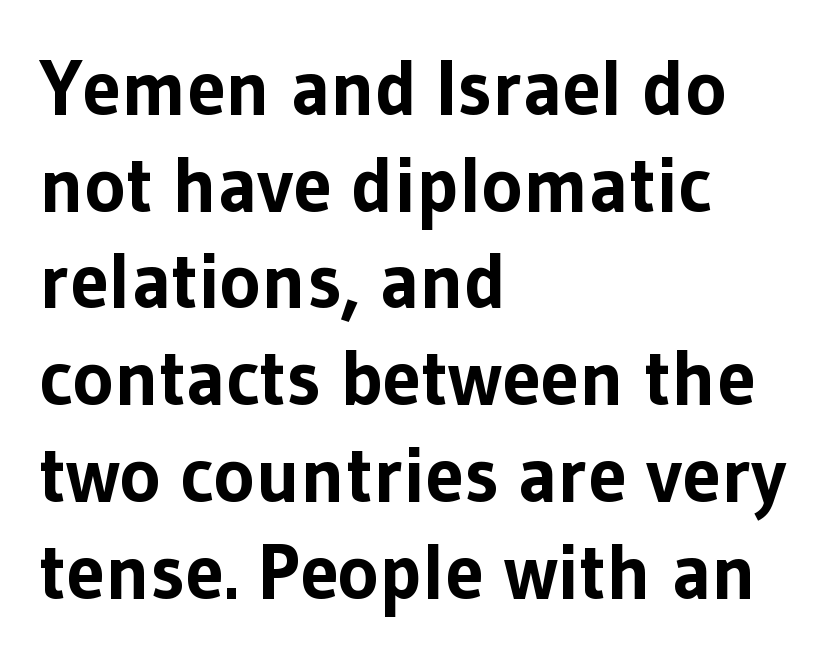
Q: Is the text bold? A: Yes.
Q: Is the text italic (slanted)? A: No, it is upright.
Q: Is the typeface a serif or a sans-serif typeface? A: Sans-serif.
Q: Is the text underlined? A: No.
Q: How is the paragraph aligned? A: Left-aligned.
Q: Is the spacing between letters normal or unusually wide? A: Normal.
Q: Width (condensed, normal, or wide)? A: Normal.
Q: Stroke contrast? A: Low.
Q: x-height? A: Medium.
Q: Monospaced? A: No.
